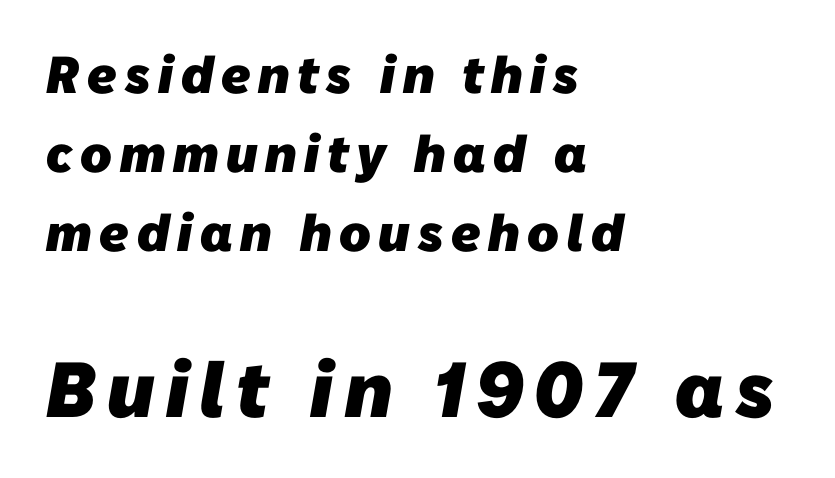
The image shows 78 px heavy sans-serif type; set left-aligned, normal line spacing (1.52x), not underlined; the second (bottom) block is 1.5x larger; low stroke contrast and a medium x-height.
